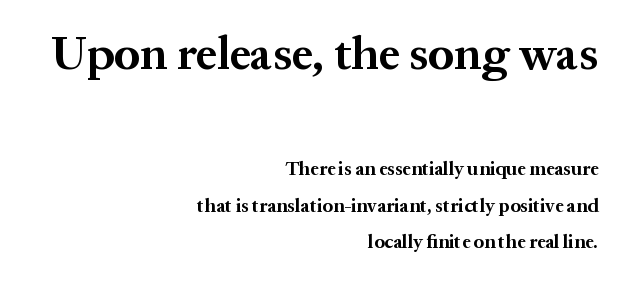
{"serif": "yes", "italic": "no", "bold": "yes", "weight": "bold", "width": "normal", "stroke_contrast": "medium", "x_height": "medium", "monospaced": "no", "underline": "no", "align": "right", "line_spacing": "loose", "line_spacing_ratio": 1.91, "letter_spacing": "normal", "letter_spacing_em": 0.0, "larger_block": "first", "size_ratio": 2.47, "glyph_px": 47}
